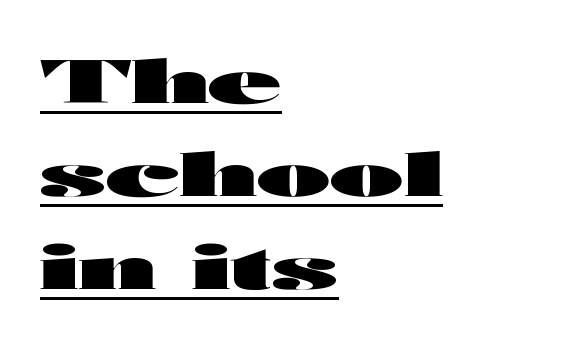
Q: Is the text bold? A: Yes.
Q: Is the text italic (slanted)? A: No, it is upright.
Q: Is the typeface a serif or a sans-serif typeface? A: Sans-serif.
Q: Is the text underlined? A: Yes.
Q: How is the paragraph aligned? A: Left-aligned.
Q: Is the spacing between letters normal or unusually wide? A: Normal.
Q: Is the spacing between lines tight, normal or loose? A: Normal.
Q: Width (condensed, normal, or wide)? A: Wide.
Q: Stroke contrast? A: High.
Q: x-height? A: Medium.
Q: Monospaced? A: No.
